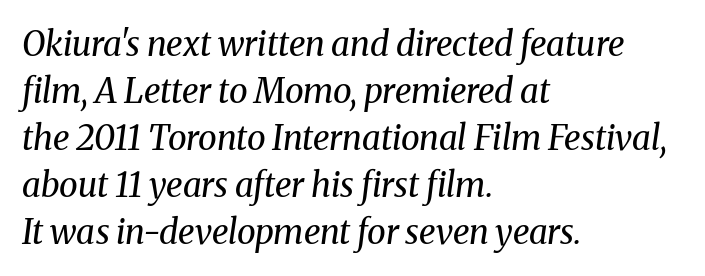
{"serif": "yes", "italic": "yes", "lean": "right", "slant_degrees": 8, "bold": "no", "weight": "regular", "width": "normal", "stroke_contrast": "medium", "x_height": "medium", "monospaced": "no", "underline": "no", "align": "left", "line_spacing": "normal", "line_spacing_ratio": 1.38, "letter_spacing": "normal", "letter_spacing_em": 0.0, "glyph_px": 34}
